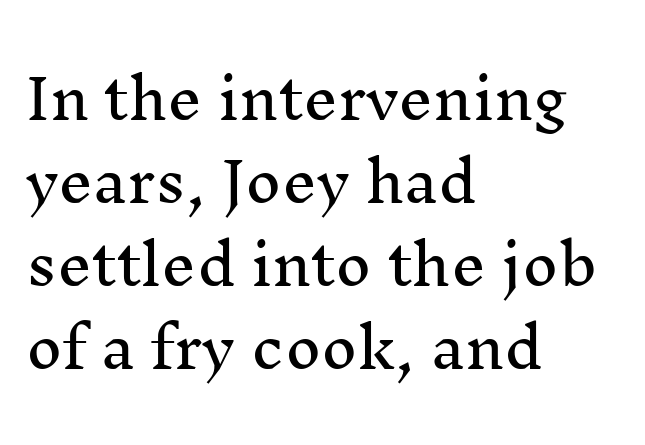
Q: Is the text italic (slanted)? A: No, it is upright.
Q: Is the typeface a serif or a sans-serif typeface? A: Serif.
Q: Is the text underlined? A: No.
Q: How is the paragraph aligned? A: Left-aligned.
Q: Is the spacing between letters normal or unusually wide? A: Normal.
Q: Is the spacing between lines tight, normal or loose? A: Normal.
Q: Width (condensed, normal, or wide)? A: Normal.
Q: Stroke contrast? A: Medium.
Q: x-height? A: Medium.
Q: Monospaced? A: No.
